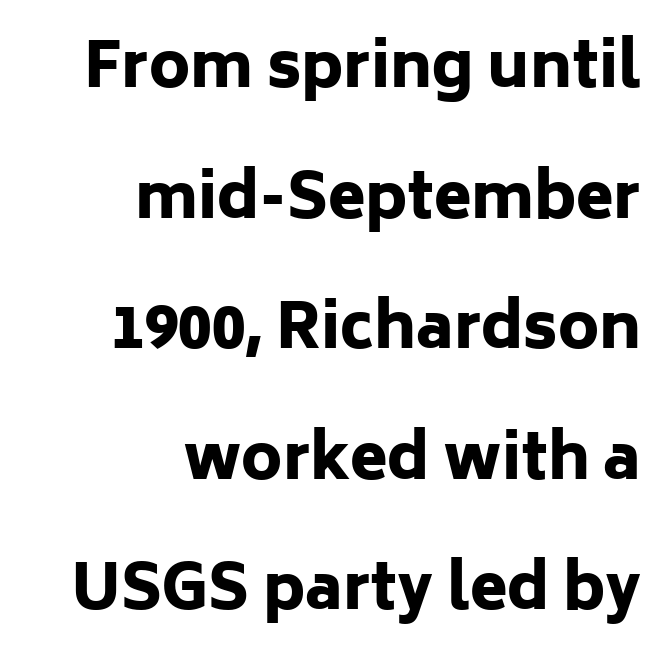
Q: Is the text bold? A: Yes.
Q: Is the text italic (slanted)? A: No, it is upright.
Q: Is the typeface a serif or a sans-serif typeface? A: Sans-serif.
Q: Is the text underlined? A: No.
Q: How is the paragraph aligned? A: Right-aligned.
Q: Is the spacing between letters normal or unusually wide? A: Normal.
Q: Is the spacing between lines tight, normal or loose? A: Loose.
Q: Width (condensed, normal, or wide)? A: Normal.
Q: Stroke contrast? A: Low.
Q: x-height? A: Medium.
Q: Monospaced? A: No.
